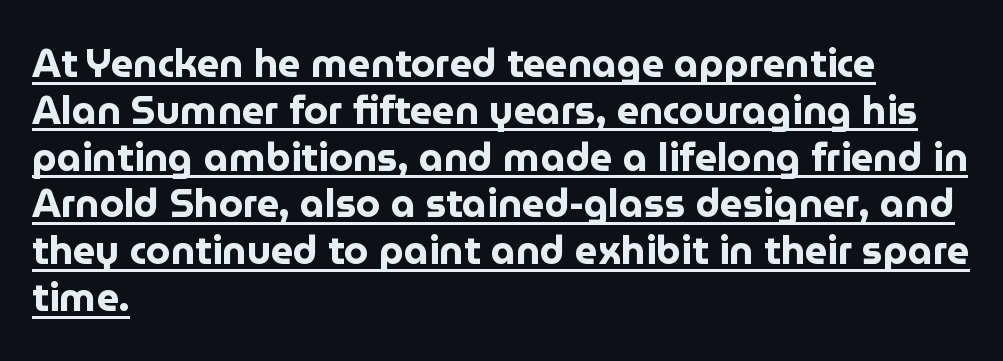
Proportional: the letters do not fall into vertical columns. The passage shown is underscored from start to finish. Letter spacing: default. Reading down the block, your eye returns to a fixed left position each line. If you drew a line through each stem, it would be perfectly vertical.
